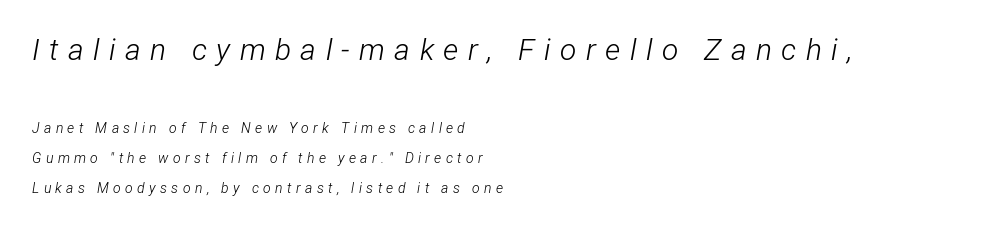
{"italic": "yes", "lean": "right", "slant_degrees": 12, "bold": "no", "weight": "light", "width": "condensed", "stroke_contrast": "low", "x_height": "medium", "monospaced": "no", "underline": "no", "align": "left", "line_spacing": "loose", "line_spacing_ratio": 2.14, "letter_spacing": "wide", "letter_spacing_em": 0.31, "larger_block": "first", "size_ratio": 2.14, "glyph_px": 30}
